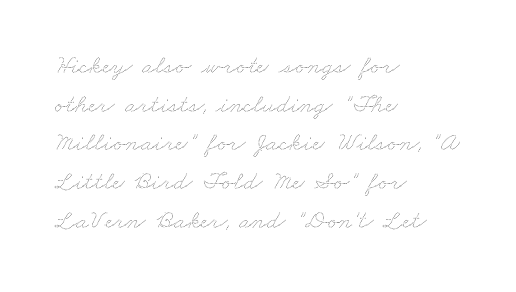
Q: Is the text bold? A: No.
Q: Is the text underlined? A: No.
Q: How is the paragraph aligned? A: Left-aligned.
Q: Is the spacing between letters normal or unusually wide? A: Normal.
Q: Is the spacing between lines tight, normal or loose? A: Normal.
